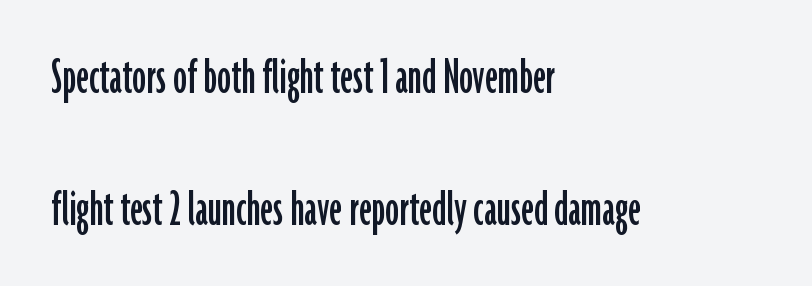
Q: Is the text italic (slanted)? A: No, it is upright.
Q: Is the typeface a serif or a sans-serif typeface? A: Sans-serif.
Q: Is the text underlined? A: No.
Q: How is the paragraph aligned? A: Left-aligned.
Q: Is the spacing between letters normal or unusually wide? A: Normal.
Q: Is the spacing between lines tight, normal or loose? A: Loose.
Q: Width (condensed, normal, or wide)? A: Condensed.
Q: Stroke contrast? A: Low.
Q: x-height? A: Medium.
Q: Monospaced? A: No.
